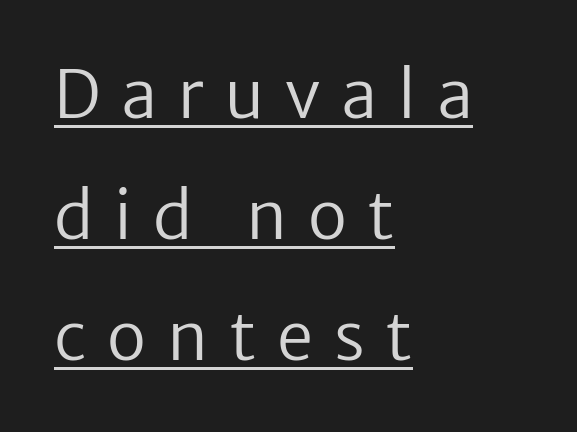
The image shows 65 px regular-weight sans-serif type, upright; set left-aligned, line spacing 1.86x, unusually wide letter spacing (+0.32 em), underlined; low stroke contrast and a medium x-height.
